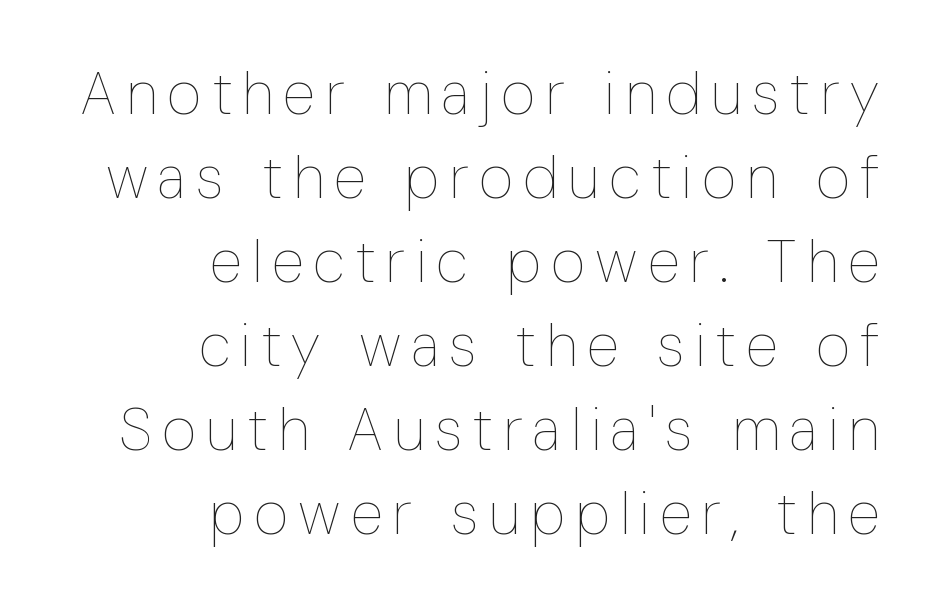
{"italic": "no", "bold": "no", "weight": "thin", "width": "condensed", "stroke_contrast": "low", "x_height": "medium", "monospaced": "no", "underline": "no", "align": "right", "line_spacing": "normal", "line_spacing_ratio": 1.4, "glyph_px": 60}
